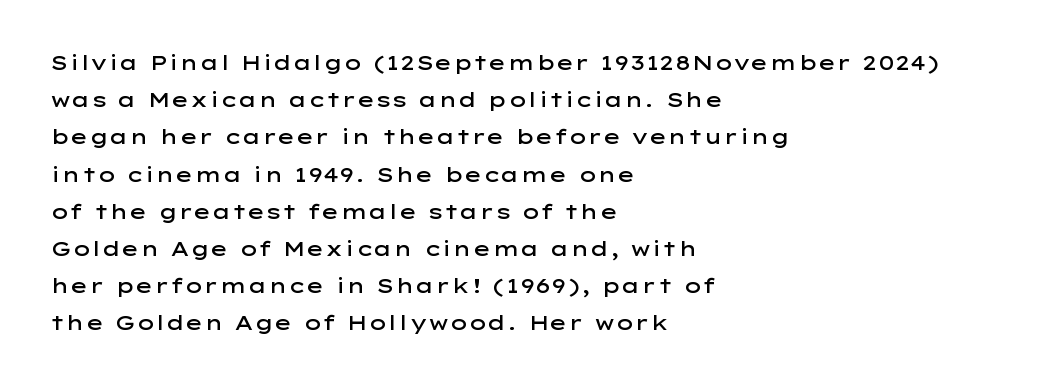
Students, note that the glyphs here touch the page at normal intervals. Any mark beneath the type? The region is blank. The lines are quadded left. Caption: semibold face, moderately heavy strokes. The lettering stays uniformly vertical, giving the passage a roman look.
